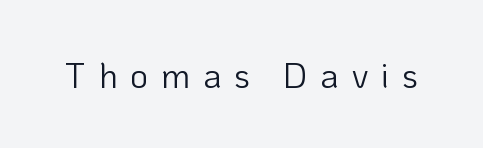
The image shows 35 px light sans-serif type, upright; set unusually wide letter spacing (+0.36 em), not underlined; low stroke contrast and a medium x-height.
